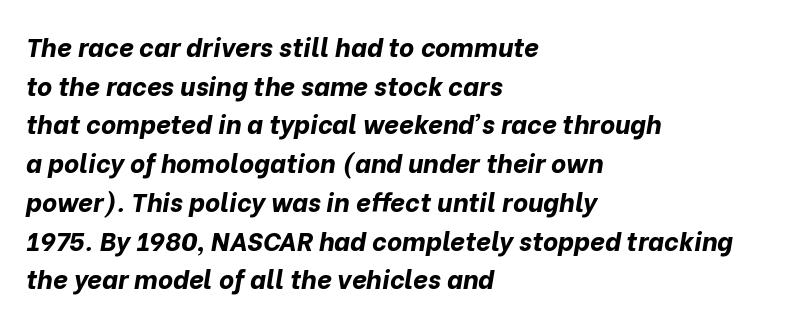
{"italic": "yes", "lean": "right", "slant_degrees": 10, "bold": "yes", "underline": "no", "align": "left", "line_spacing": "normal", "line_spacing_ratio": 1.49, "letter_spacing": "normal", "letter_spacing_em": 0.0, "glyph_px": 26}
